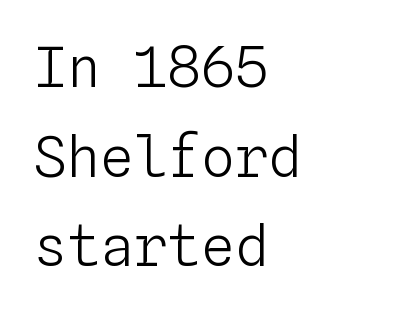
Line starts are locked; line ends wander. Descenders are the only things crossing below the line. These lines are rendered in a fixed-pitch font. Look at the tracking — it's just the regular setting, nothing added. Leading matches the norm, producing a regular column. These glyphs show unthickened strokes, regular width or finer.
